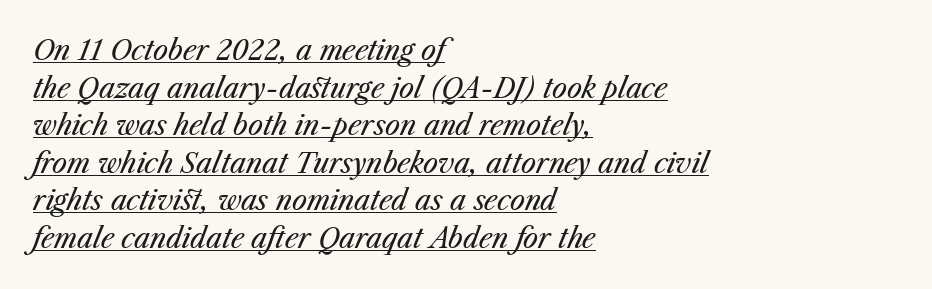
The image shows 27 px text type, italic (leaning right); set left-aligned, normal line spacing (1.39x), normal letter spacing, underlined.
